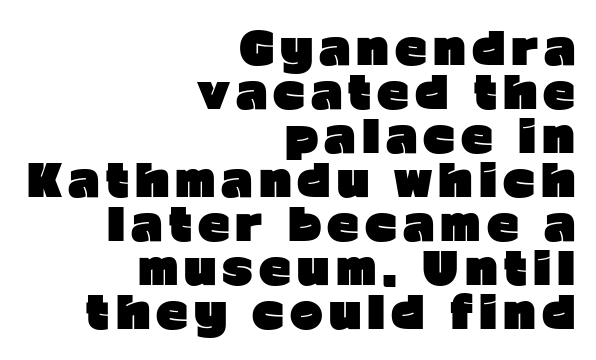
Heft: maximum for text — a bold. This rendering features lettering with no underline. Character widths vary here, with narrow letters taking less room than wide ones. Regarding serifs, this sample does without them. You could barely slide anything between these rows.
